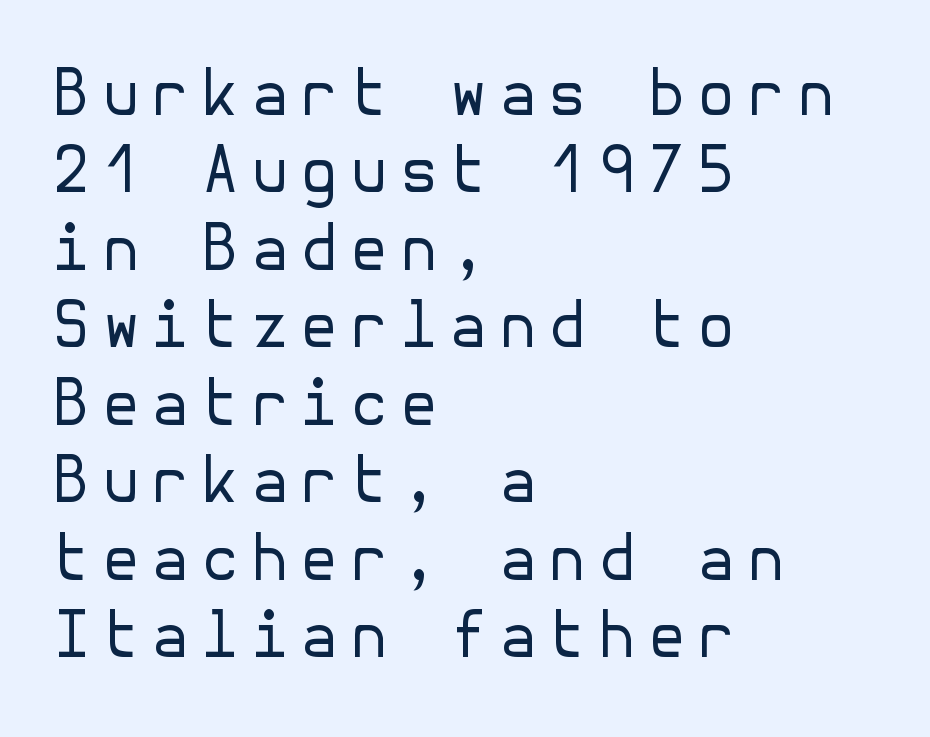
The image shows 63 px regular-weight sans-serif type, upright; set left-aligned, line spacing 1.23x, not underlined; low stroke contrast and a medium x-height.
